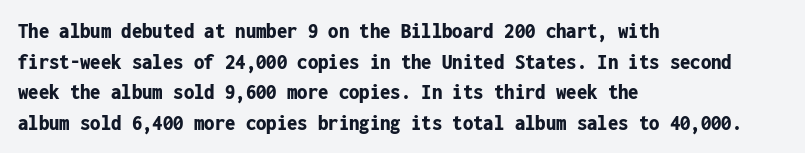
{"italic": "no", "bold": "yes", "underline": "no", "align": "left", "line_spacing": "normal", "line_spacing_ratio": 1.33, "letter_spacing": "normal", "letter_spacing_em": 0.0, "glyph_px": 23}
